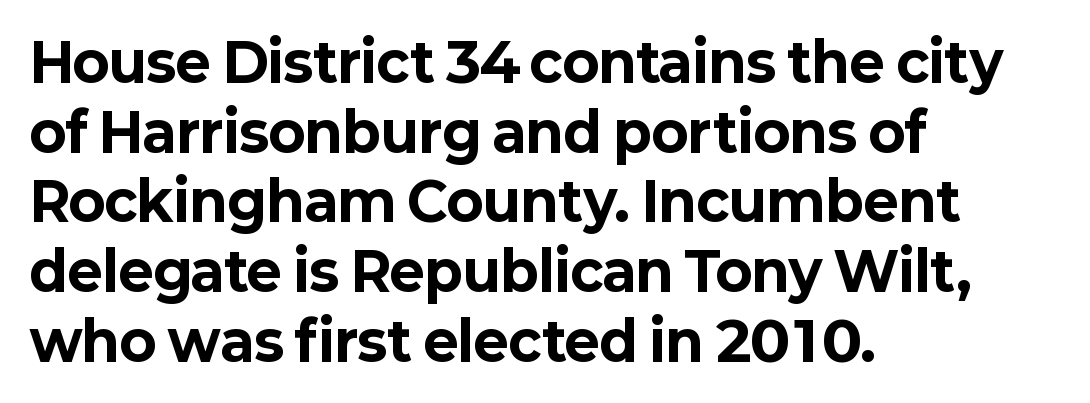
The image shows 54 px bold sans-serif type, upright; set left-aligned, normal line spacing (1.29x), normal letter spacing, not underlined; low stroke contrast and a medium x-height.
